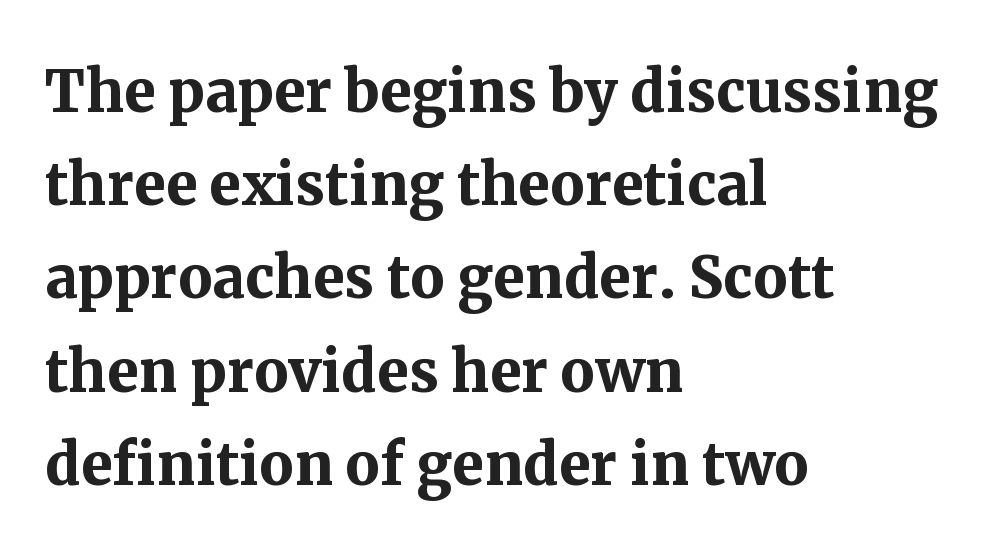
Q: Is the text bold? A: Yes.
Q: Is the text italic (slanted)? A: No, it is upright.
Q: Is the typeface a serif or a sans-serif typeface? A: Serif.
Q: Is the text underlined? A: No.
Q: How is the paragraph aligned? A: Left-aligned.
Q: Is the spacing between letters normal or unusually wide? A: Normal.
Q: Width (condensed, normal, or wide)? A: Normal.
Q: Stroke contrast? A: Medium.
Q: x-height? A: Medium.
Q: Monospaced? A: No.
